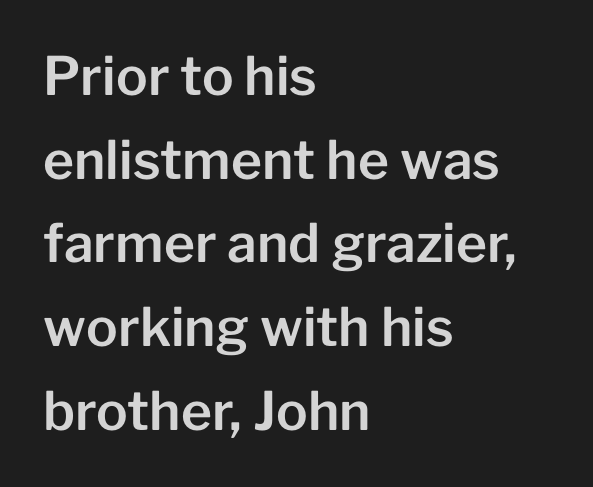
Q: Is the text italic (slanted)? A: No, it is upright.
Q: Is the typeface a serif or a sans-serif typeface? A: Sans-serif.
Q: Is the text underlined? A: No.
Q: How is the paragraph aligned? A: Left-aligned.
Q: Is the spacing between letters normal or unusually wide? A: Normal.
Q: Is the spacing between lines tight, normal or loose? A: Normal.
Q: Width (condensed, normal, or wide)? A: Normal.
Q: Stroke contrast? A: Low.
Q: x-height? A: Medium.
Q: Monospaced? A: No.
